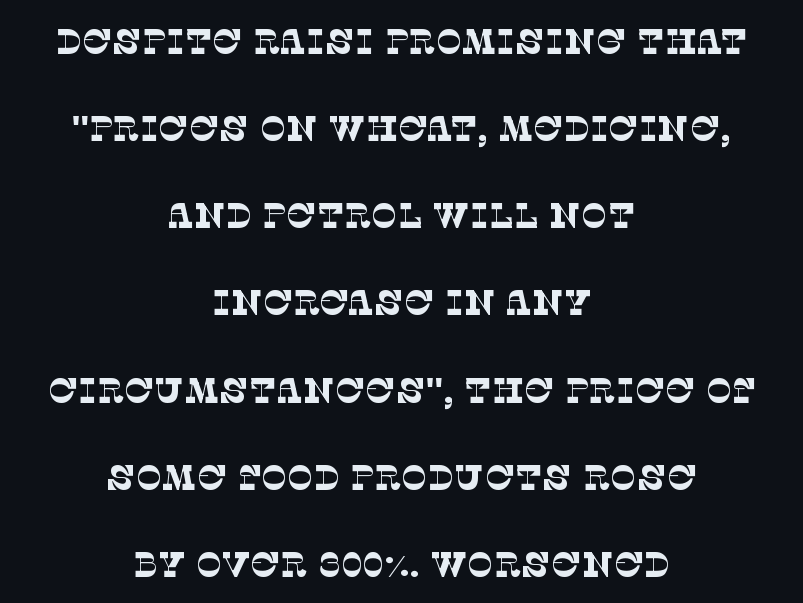
Q: Is the text bold? A: No.
Q: Is the typeface a serif or a sans-serif typeface? A: Serif.
Q: Is the text underlined? A: No.
Q: How is the paragraph aligned? A: Centered.
Q: Is the spacing between letters normal or unusually wide? A: Normal.
Q: Is the spacing between lines tight, normal or loose? A: Loose.
Q: Width (condensed, normal, or wide)? A: Normal.
Q: Stroke contrast? A: Low.
Q: x-height? A: Large.
Q: Monospaced? A: No.
